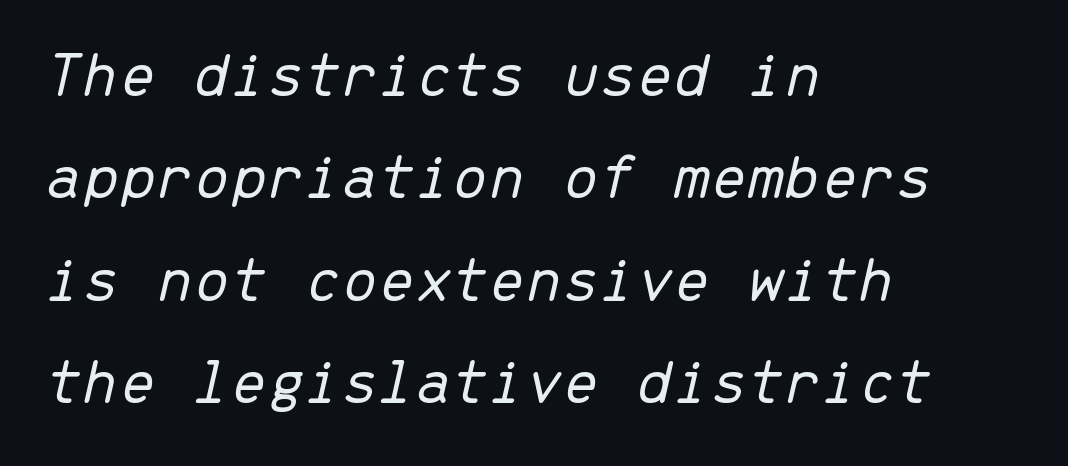
The image shows 66 px light type, italic (leaning right), monospaced; set left-aligned, normal line spacing (1.55x), normal letter spacing, not underlined; low stroke contrast and a medium x-height.
